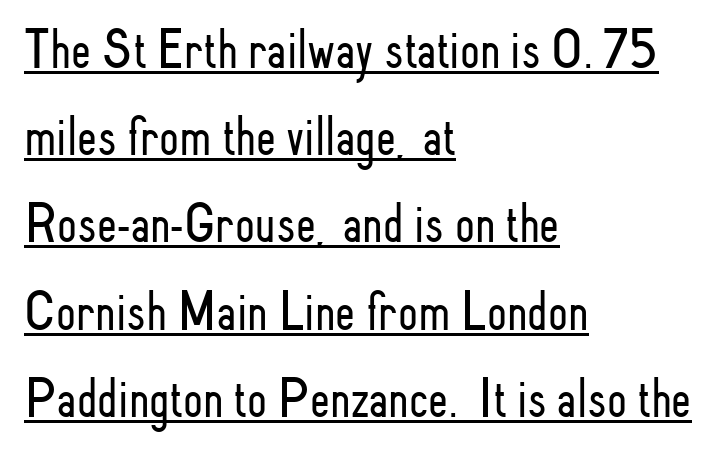
The rendered words wear a rule along their underside. The compositor pushed each line to the left boundary. When letters stand straight like this, we call the style roman or upright. The strokes carry an ordinary text weight at most. Unlike a traditional serif, this face leaves its strokes unadorned.
